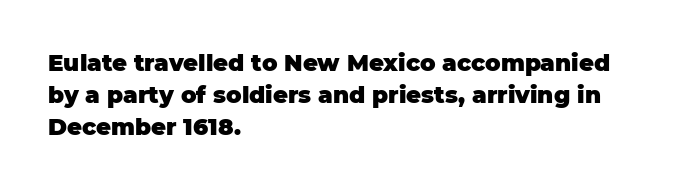
Teacher's note: observe the even left margin — that is flush-left alignment. Tracking here is standard; glyphs follow each other at the usual distance. Horizontal bands of white between lines are of average thickness. Is the type bold? Yes — the strokes are clearly thick and heavy. This is the regular roman posture of the typeface.
